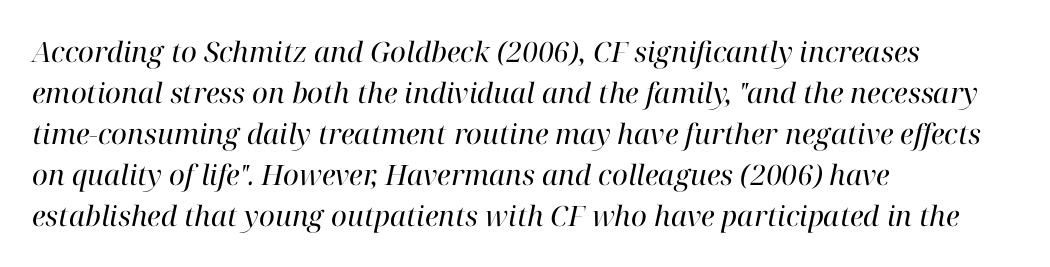
What's the leading like? Ordinary, nothing unusual. This is serif lettering, the kind often seen in printed books. The passage shown leans; its letterforms are oblique. Spacing between characters is what you'd get straight out of the box.
